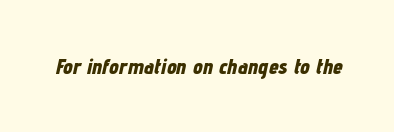
Q: Is the text bold? A: Yes.
Q: Is the text italic (slanted)? A: Yes, it leans right by about 12 degrees.
Q: Is the text underlined? A: No.
Q: Is the spacing between letters normal or unusually wide? A: Normal.
